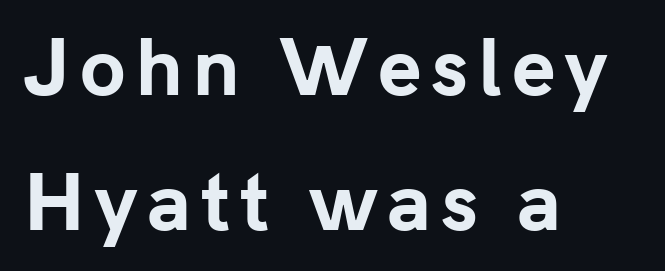
The face used here is proportionally spaced, like ordinary book or web type. A full-strength bold gives these letters their thick strokes. Observe the absence of serifs on each vertical stroke in this sample. Descenders hang freely into open space. Do the letters lean? They stand straight.
